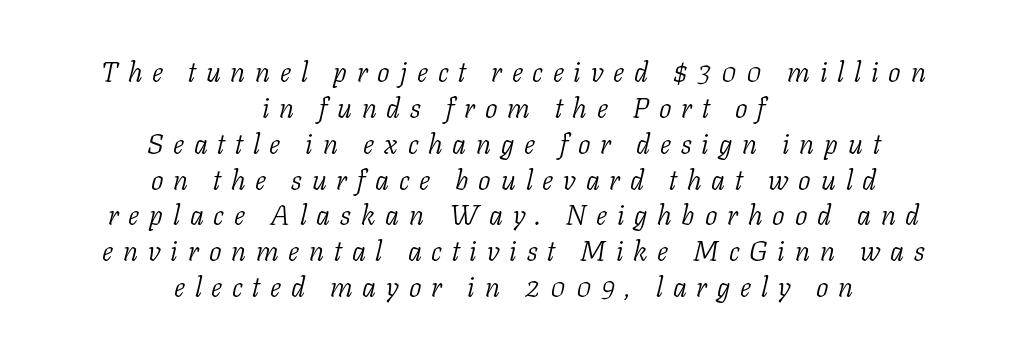
Q: Is the text bold? A: No.
Q: Is the text italic (slanted)? A: Yes, it leans right by about 11 degrees.
Q: Is the typeface a serif or a sans-serif typeface? A: Serif.
Q: Is the text underlined? A: No.
Q: How is the paragraph aligned? A: Centered.
Q: Is the spacing between letters normal or unusually wide? A: Unusually wide.
Q: Is the spacing between lines tight, normal or loose? A: Normal.
Q: Width (condensed, normal, or wide)? A: Normal.
Q: Stroke contrast? A: Low.
Q: x-height? A: Medium.
Q: Monospaced? A: No.
